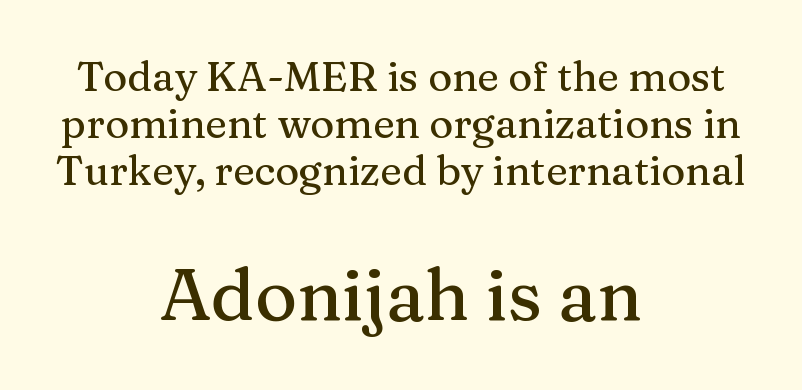
The letters stand upright; this is a roman face. Look at the tracking — it's just the regular setting, nothing added. Little horizontal feet cap the strokes, marking this as serif type. A typesetter would call this proportional, since set widths differ per character. Leading: reduced.
